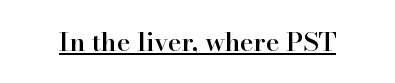
The letters stand upright; this is a roman face. This is moderately heavy type, rendered in semibold. These characters rest on top of a visible drawn line. You could call the tracking neutral — neither tight nor loose.
